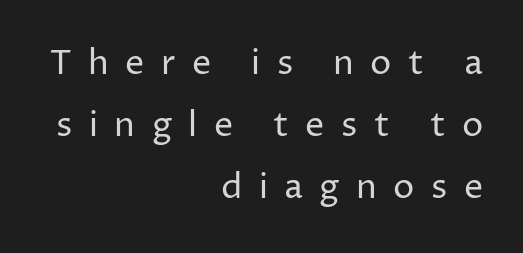
Q: Is the text bold? A: No.
Q: Is the text italic (slanted)? A: No, it is upright.
Q: Is the typeface a serif or a sans-serif typeface? A: Sans-serif.
Q: Is the text underlined? A: No.
Q: How is the paragraph aligned? A: Right-aligned.
Q: Is the spacing between letters normal or unusually wide? A: Unusually wide.
Q: Width (condensed, normal, or wide)? A: Normal.
Q: Stroke contrast? A: Low.
Q: x-height? A: Medium.
Q: Monospaced? A: No.
